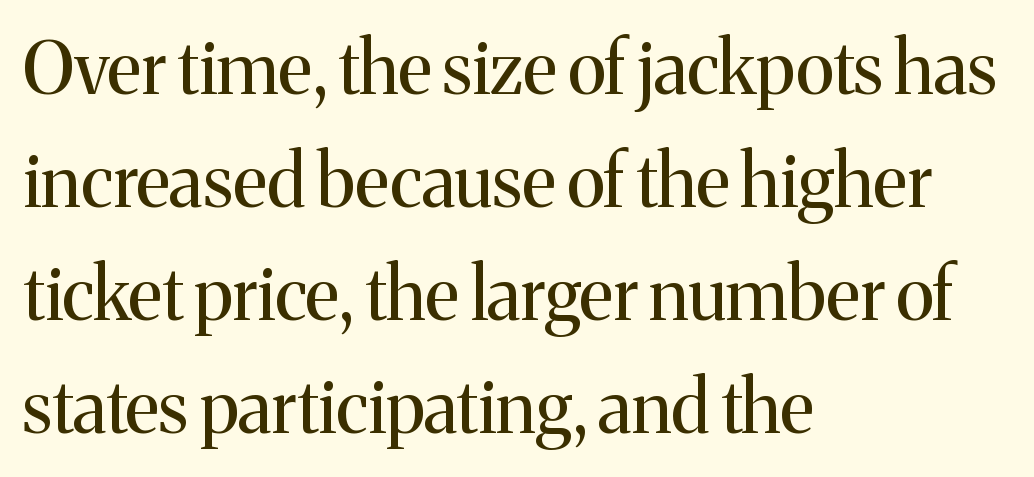
The foot of each line stays bare and open. Each letter keeps its own natural width here, so spacing adapts to shape. Horizontal alignment here is leftward, the default for most running prose. What's the leading like? Ordinary, nothing unusual.
